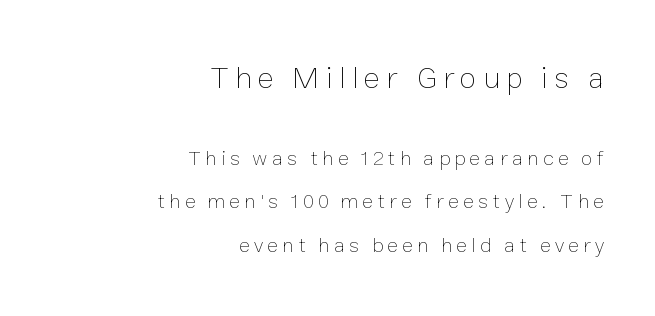
{"italic": "no", "bold": "no", "weight": "thin", "width": "normal", "stroke_contrast": "low", "x_height": "medium", "monospaced": "no", "underline": "no", "align": "right", "line_spacing": "loose", "line_spacing_ratio": 2.07, "letter_spacing": "wide", "letter_spacing_em": 0.2, "larger_block": "first", "size_ratio": 1.48, "glyph_px": 31}
